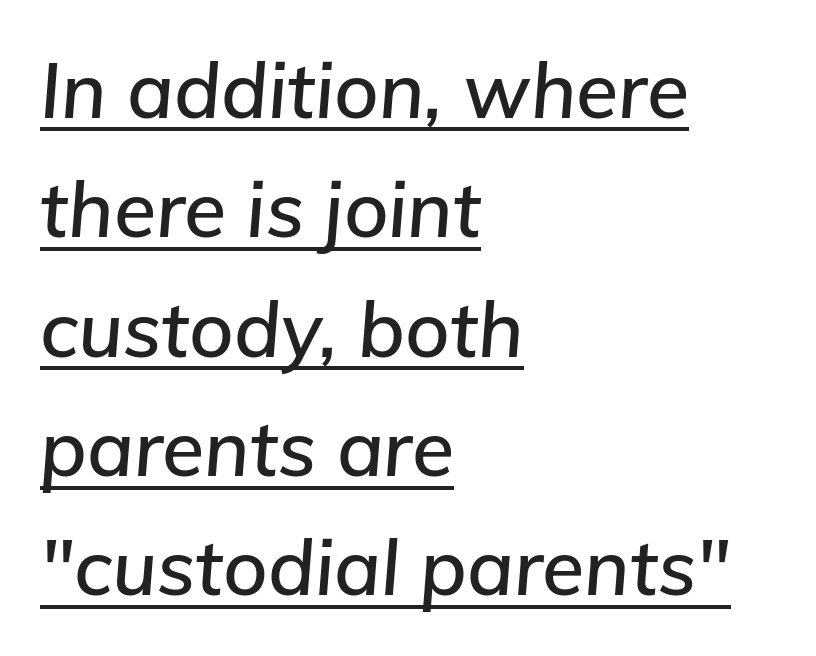
Slanted lettering throughout. Check the space under the baseline: a stroke is drawn there. If you measured baseline to baseline, you'd find a middling distance. Words appear dense and cohesive because spacing is normal.
